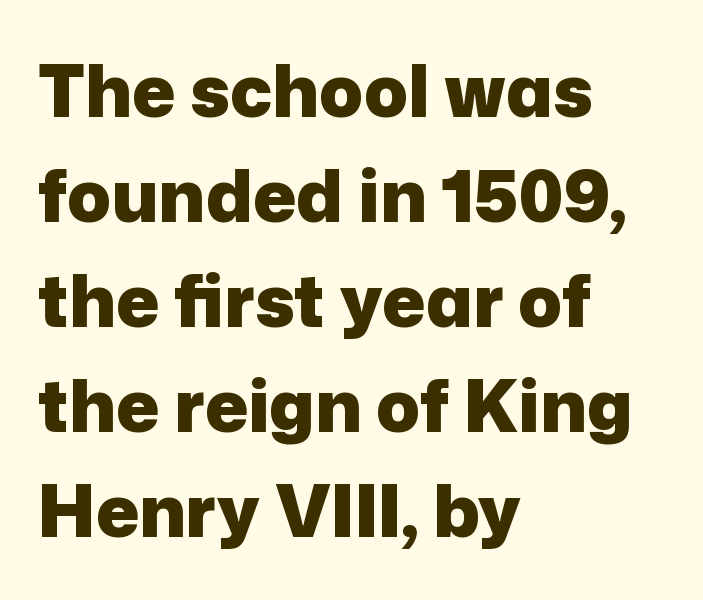
Q: Is the text bold? A: Yes.
Q: Is the text italic (slanted)? A: No, it is upright.
Q: Is the typeface a serif or a sans-serif typeface? A: Sans-serif.
Q: Is the text underlined? A: No.
Q: How is the paragraph aligned? A: Left-aligned.
Q: Is the spacing between letters normal or unusually wide? A: Normal.
Q: Is the spacing between lines tight, normal or loose? A: Normal.
Q: Width (condensed, normal, or wide)? A: Normal.
Q: Stroke contrast? A: Low.
Q: x-height? A: Medium.
Q: Monospaced? A: No.
